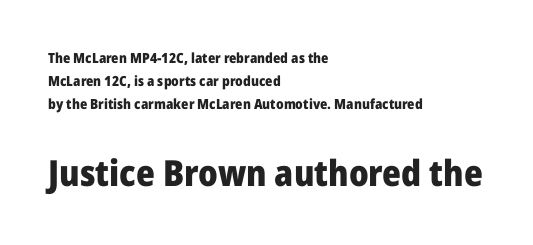
The image shows 36 px heavy sans-serif type, upright; set left-aligned, normal line spacing (1.66x), normal letter spacing, not underlined; the second (bottom) block is 2.57x larger; low stroke contrast and a medium x-height.
